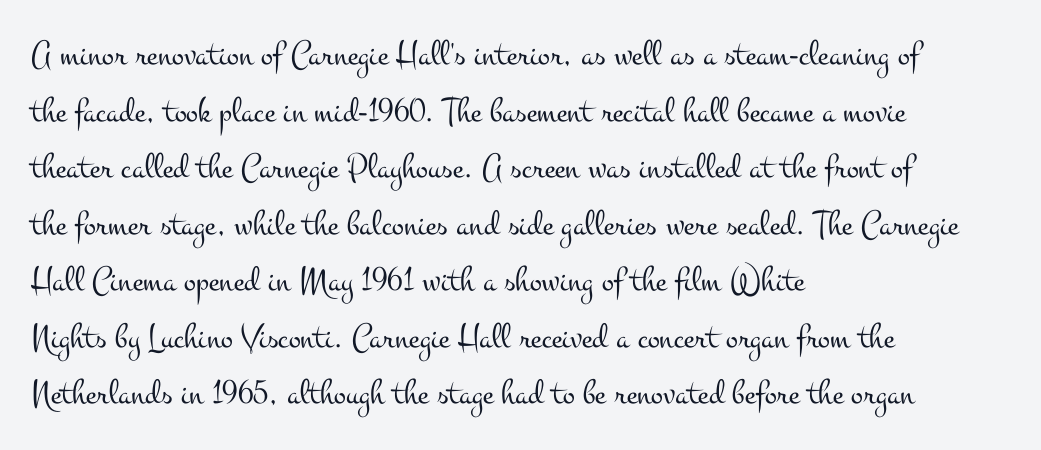
Q: Is the text bold? A: No.
Q: Is the text italic (slanted)? A: Yes.
Q: Is the text underlined? A: No.
Q: How is the paragraph aligned? A: Left-aligned.
Q: Is the spacing between letters normal or unusually wide? A: Normal.
Q: Is the spacing between lines tight, normal or loose? A: Normal.
Q: Width (condensed, normal, or wide)? A: Wide.
Q: Stroke contrast? A: Medium.
Q: x-height? A: Small.
Q: Monospaced? A: No.
